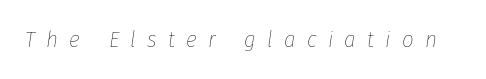
It's the slanting kind of type. Unmarked baselines from the first word to the last. Students, note that the glyphs here are deliberately spaced far apart. The weight tops out at a normal text grade.
